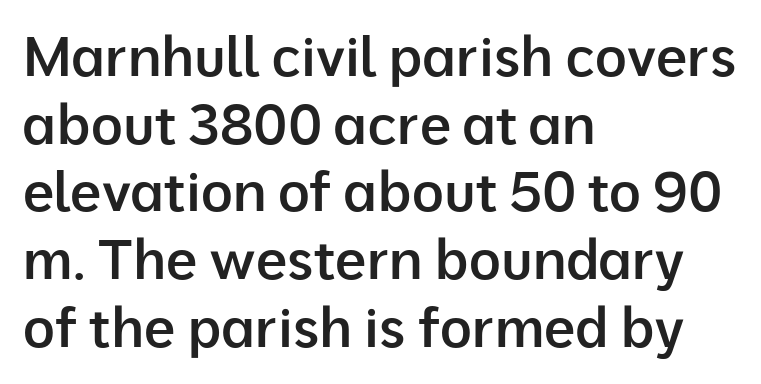
Q: Is the text bold? A: Semi-bold.
Q: Is the text italic (slanted)? A: No, it is upright.
Q: Is the typeface a serif or a sans-serif typeface? A: Sans-serif.
Q: Is the text underlined? A: No.
Q: How is the paragraph aligned? A: Left-aligned.
Q: Is the spacing between letters normal or unusually wide? A: Normal.
Q: Width (condensed, normal, or wide)? A: Normal.
Q: Stroke contrast? A: Low.
Q: x-height? A: Medium.
Q: Monospaced? A: No.
